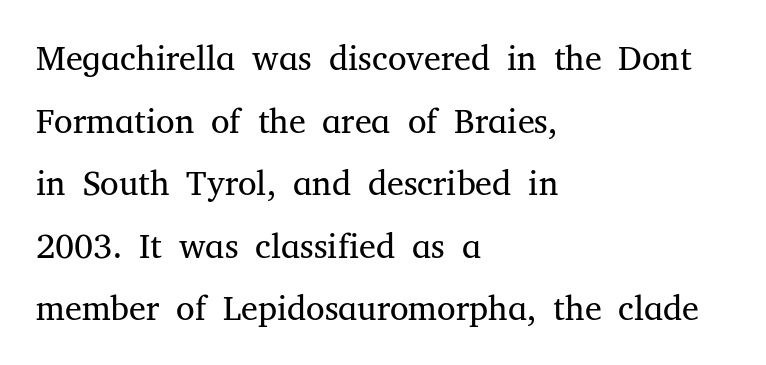
The image shows 34 px regular-weight serif type, upright; set left-aligned, line spacing 1.84x, normal letter spacing, not underlined; medium stroke contrast and a medium x-height.
